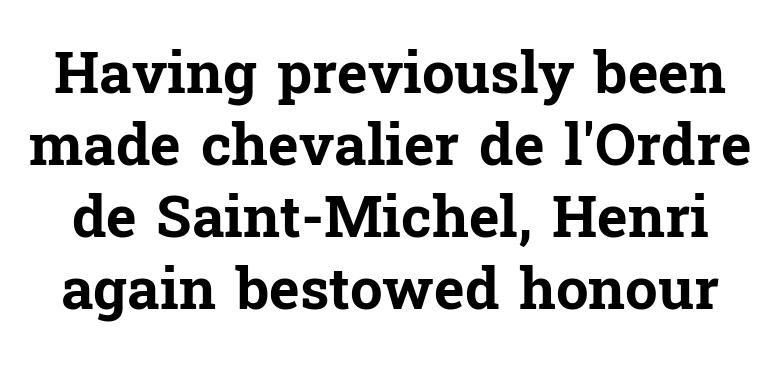
{"serif": "yes", "italic": "no", "bold": "yes", "weight": "bold", "width": "normal", "stroke_contrast": "low", "x_height": "medium", "monospaced": "no", "underline": "no", "line_spacing_ratio": 1.24, "letter_spacing": "normal", "letter_spacing_em": 0.0, "glyph_px": 58}
